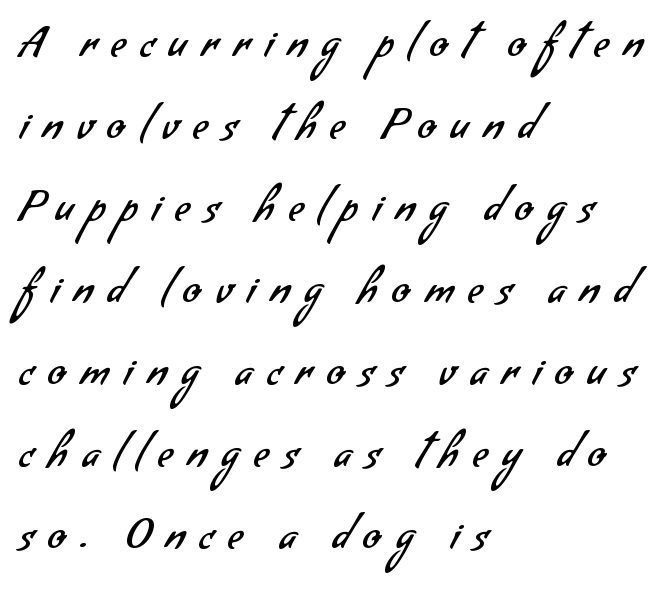
Q: Is the text bold? A: No.
Q: Is the typeface a serif or a sans-serif typeface? A: Sans-serif.
Q: Is the text underlined? A: No.
Q: How is the paragraph aligned? A: Left-aligned.
Q: Is the spacing between letters normal or unusually wide? A: Unusually wide.
Q: Is the spacing between lines tight, normal or loose? A: Loose.
Q: Width (condensed, normal, or wide)? A: Normal.
Q: Stroke contrast? A: Low.
Q: x-height? A: Small.
Q: Monospaced? A: No.
